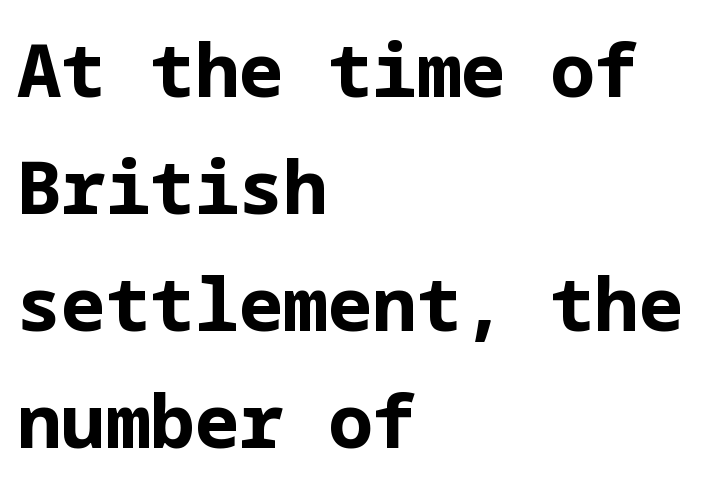
Q: Is the text bold? A: Yes.
Q: Is the text italic (slanted)? A: No, it is upright.
Q: Is the typeface a serif or a sans-serif typeface? A: Sans-serif.
Q: Is the text underlined? A: No.
Q: How is the paragraph aligned? A: Left-aligned.
Q: Is the spacing between letters normal or unusually wide? A: Normal.
Q: Is the spacing between lines tight, normal or loose? A: Normal.
Q: Width (condensed, normal, or wide)? A: Normal.
Q: Stroke contrast? A: Low.
Q: x-height? A: Medium.
